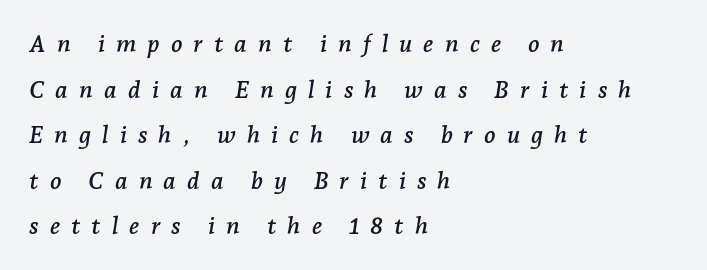
{"italic": "yes", "lean": "right", "slant_degrees": 7, "underline": "no", "align": "left", "line_spacing": "loose", "line_spacing_ratio": 1.9, "letter_spacing": "wide", "letter_spacing_em": 0.46, "glyph_px": 24}
